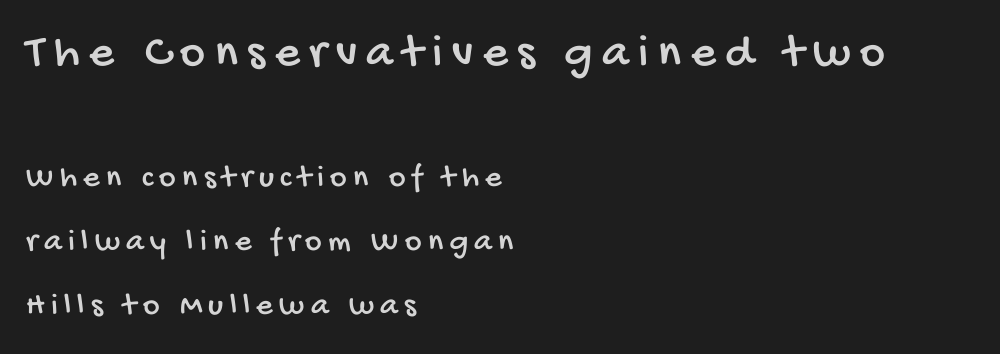
The glyphs in this specimen are sans serif. Inter-character spacing is expanded well beyond the font's built-in metrics. The lines in this sample share a left origin and differ only in where they stop. The rendering shrinks the type as you move from the upper chunk to the lower. Do the characters align in a grid? No, the font is proportional. Widely set lines give the paragraph a tall, airy silhouette.
